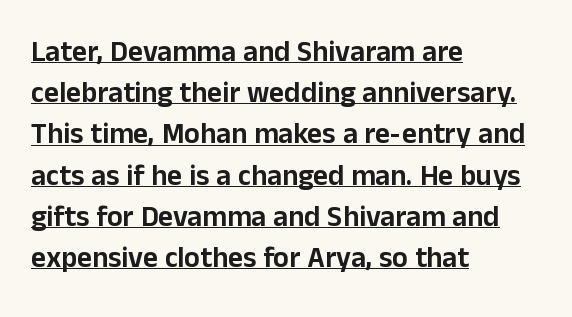
Compared with typical paragraphs, the rows here are spaced about the same. This sample uses plain, unmodified letter spacing. Character widths vary here, with narrow letters taking less room than wide ones. The string is rendered with underlining switched on. Caption: multi-line text, flush left, ragged right.
